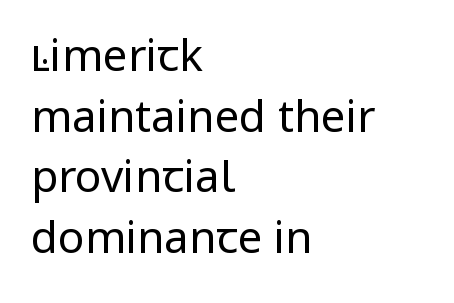
Weight: in the light-to-regular range. To sum up the face: it is a sans, with no serifs. This sample is left-justified, so line endings fall wherever the words run out. Letters rest on an invisible, unmarked baseline.
